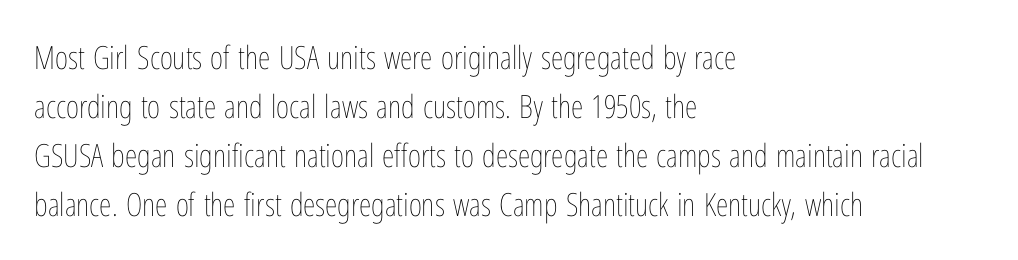
{"italic": "no", "bold": "no", "weight": "thin", "width": "condensed", "stroke_contrast": "low", "x_height": "medium", "monospaced": "no", "underline": "no", "align": "left", "line_spacing": "normal", "line_spacing_ratio": 1.53, "letter_spacing": "normal", "letter_spacing_em": 0.0, "glyph_px": 32}
